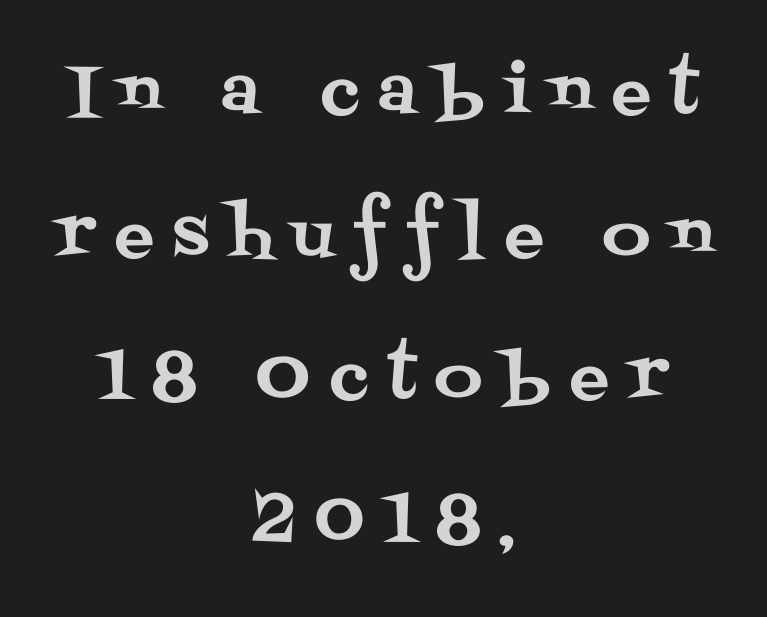
{"serif": "yes", "italic": "no", "width": "normal", "stroke_contrast": "medium", "x_height": "large", "monospaced": "no", "underline": "no", "align": "center", "line_spacing": "loose", "line_spacing_ratio": 2.16, "letter_spacing": "wide", "letter_spacing_em": 0.3, "glyph_px": 66}
